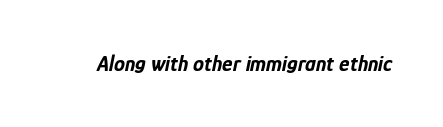
Q: Is the text bold? A: Yes.
Q: Is the text italic (slanted)? A: Yes, it leans right by about 12 degrees.
Q: Is the text underlined? A: No.
Q: Is the spacing between letters normal or unusually wide? A: Normal.
